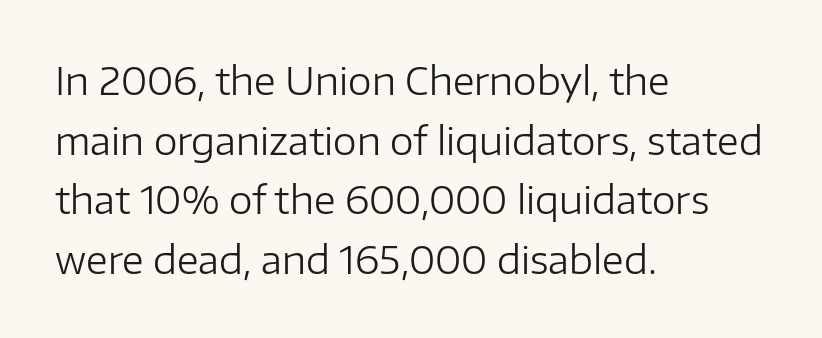
Horizontally, the lines are justified to the leading edge only. Caption: standard tracking, unaltered. The space beneath each line is pristine and unruled. The rendering shows plain stroke endings on the letterforms — a sans-serif design.
